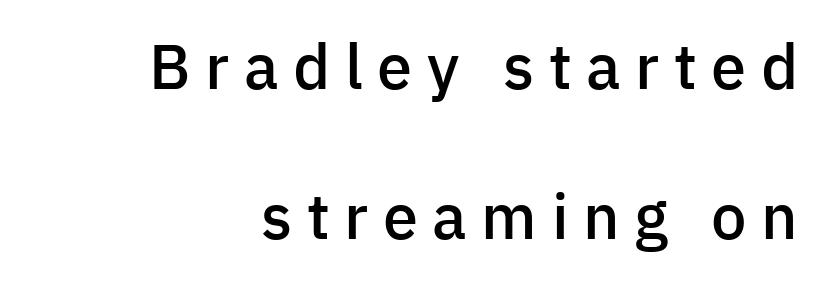
The image shows 63 px semibold sans-serif type, upright; set right-aligned, loose line spacing (2.38x), unusually wide letter spacing (+0.23 em), not underlined; low stroke contrast and a medium x-height.
